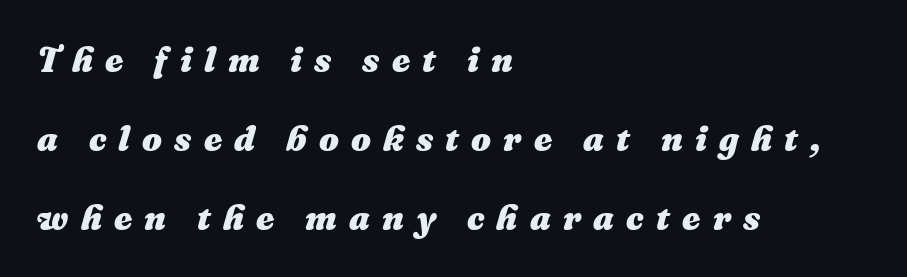
Summary of vertical rhythm: relaxed, with wide interline spacing. Words appear elongated and porous because spacing is wide. Tall strokes in this sample are angled rather than plumb. Reading down the block, your eye returns to a fixed left position each line. Unmarked baselines from the first word to the last.
